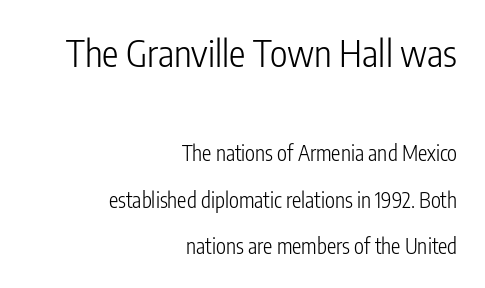
Q: Is the text bold? A: No.
Q: Is the text italic (slanted)? A: No, it is upright.
Q: Is the typeface a serif or a sans-serif typeface? A: Sans-serif.
Q: Is the text underlined? A: No.
Q: How is the paragraph aligned? A: Right-aligned.
Q: Is the spacing between letters normal or unusually wide? A: Normal.
Q: Is the spacing between lines tight, normal or loose? A: Loose.
Q: Which block of text is set in a larger size, the first (top) or the second (bottom)? A: The first (top) one.
Q: Width (condensed, normal, or wide)? A: Condensed.
Q: Stroke contrast? A: Low.
Q: x-height? A: Medium.
Q: Monospaced? A: No.
